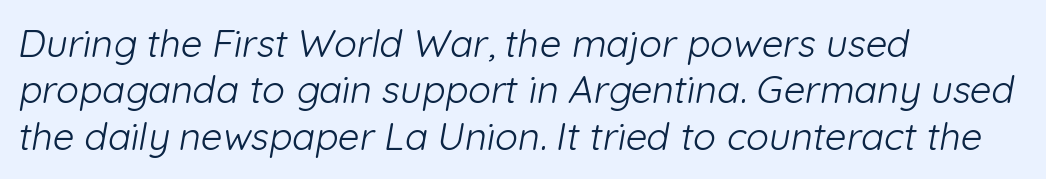
Q: Is the text bold? A: No.
Q: Is the typeface a serif or a sans-serif typeface? A: Sans-serif.
Q: Is the text underlined? A: No.
Q: How is the paragraph aligned? A: Left-aligned.
Q: Is the spacing between letters normal or unusually wide? A: Normal.
Q: Width (condensed, normal, or wide)? A: Normal.
Q: Stroke contrast? A: Low.
Q: x-height? A: Medium.
Q: Monospaced? A: No.
